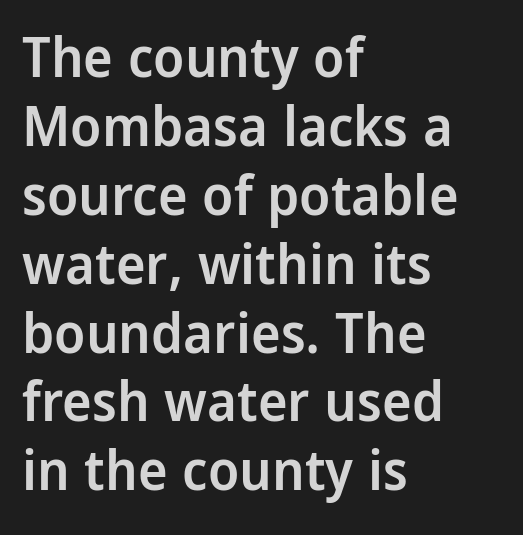
Each letter's strokes conclude bluntly, with no projecting serifs. Between one letter and the next there's only the usual sliver of space. The font's upright variant was chosen for this text. The typesetting leans somewhat heavy: a semibold. Varying glyph widths throughout — classic text-font behaviour. A bare baseline throughout the passage.
